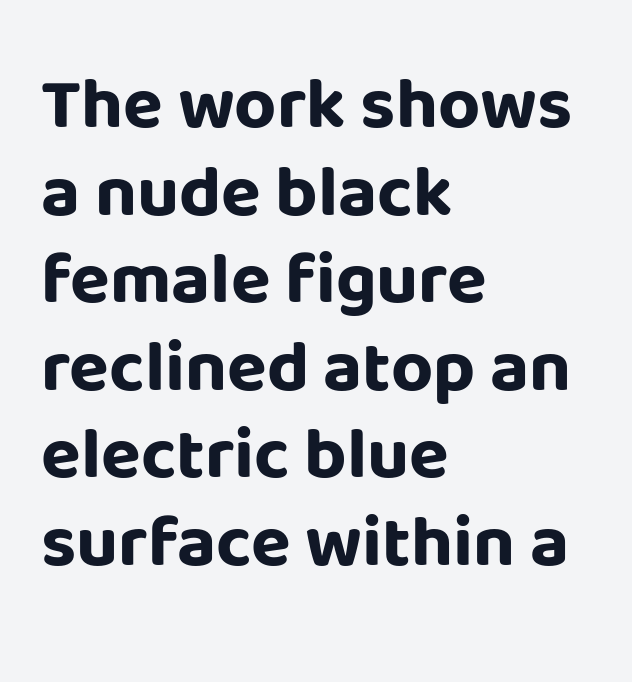
The letters advance in unequal steps, a hallmark of proportional type. The horizontal fit of the characters is conventional and even. Compared with a centered layout, this one pins lines to the left instead. Words float on clear page, feet unadorned.
